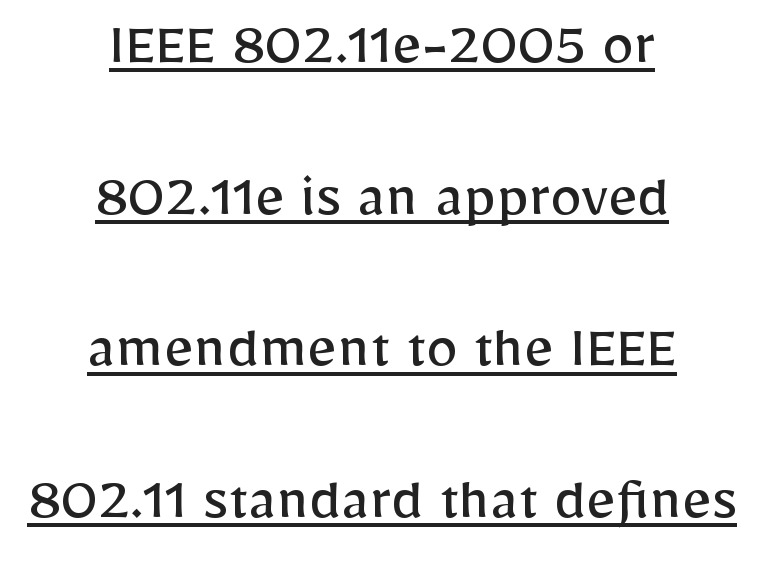
Q: Is the text bold? A: No.
Q: Is the text italic (slanted)? A: No, it is upright.
Q: Is the typeface a serif or a sans-serif typeface? A: Sans-serif.
Q: Is the text underlined? A: Yes.
Q: How is the paragraph aligned? A: Centered.
Q: Is the spacing between letters normal or unusually wide? A: Normal.
Q: Is the spacing between lines tight, normal or loose? A: Loose.
Q: Width (condensed, normal, or wide)? A: Normal.
Q: Stroke contrast? A: Low.
Q: x-height? A: Medium.
Q: Monospaced? A: No.
